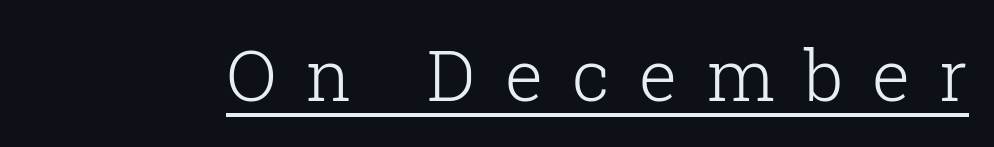
{"serif": "yes", "italic": "no", "bold": "no", "weight": "light", "width": "normal", "stroke_contrast": "low", "x_height": "medium", "monospaced": "no", "underline": "yes", "letter_spacing": "wide", "letter_spacing_em": 0.41, "glyph_px": 71}
